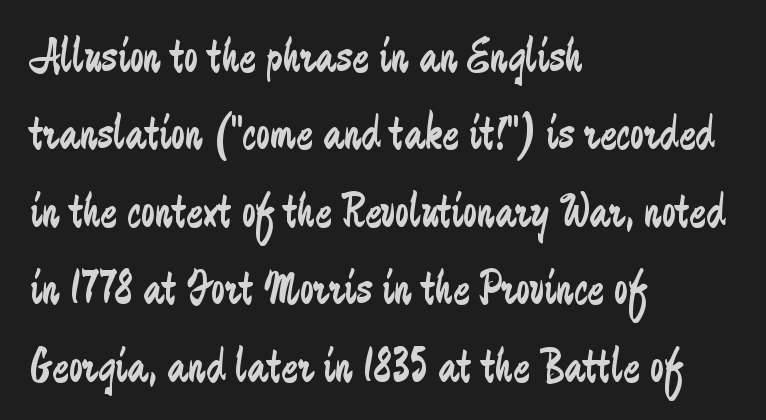
Q: Is the text bold? A: No.
Q: Is the text italic (slanted)? A: Yes.
Q: Is the typeface a serif or a sans-serif typeface? A: Sans-serif.
Q: Is the text underlined? A: No.
Q: How is the paragraph aligned? A: Left-aligned.
Q: Is the spacing between letters normal or unusually wide? A: Normal.
Q: Is the spacing between lines tight, normal or loose? A: Normal.
Q: Width (condensed, normal, or wide)? A: Condensed.
Q: Stroke contrast? A: Low.
Q: x-height? A: Medium.
Q: Monospaced? A: No.
